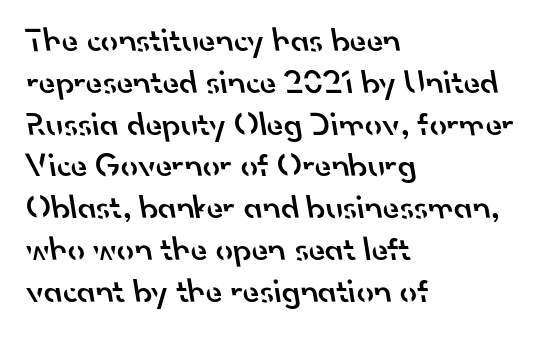
Q: Is the text bold? A: Semi-bold.
Q: Is the typeface a serif or a sans-serif typeface? A: Sans-serif.
Q: Is the text underlined? A: No.
Q: How is the paragraph aligned? A: Left-aligned.
Q: Is the spacing between letters normal or unusually wide? A: Normal.
Q: Width (condensed, normal, or wide)? A: Normal.
Q: Stroke contrast? A: Low.
Q: x-height? A: Small.
Q: Monospaced? A: No.
